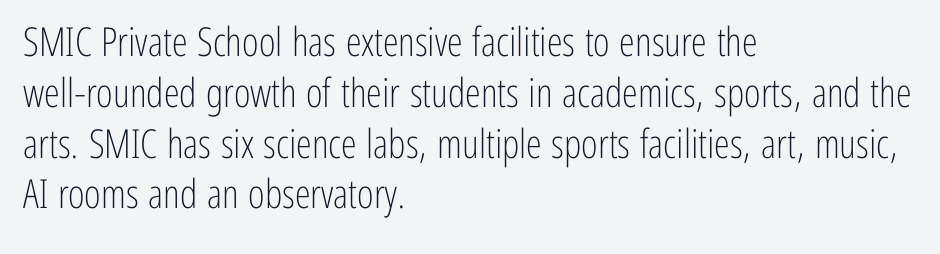
The image shows 40 px light, condensed sans-serif type, upright; set left-aligned, normal line spacing (1.27x), normal letter spacing, not underlined; low stroke contrast and a medium x-height.
